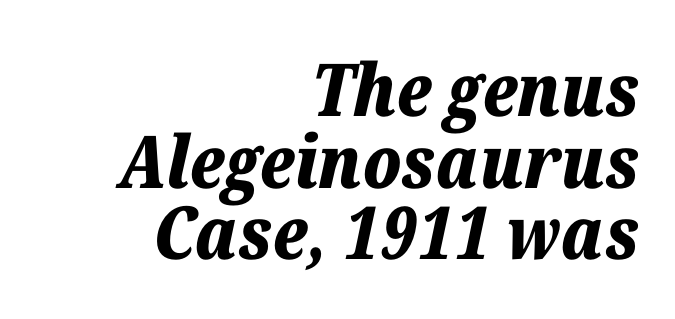
{"italic": "yes", "lean": "right", "slant_degrees": 12, "bold": "yes", "weight": "bold", "width": "normal", "stroke_contrast": "low", "x_height": "medium", "monospaced": "no", "underline": "no", "align": "right", "line_spacing": "tight", "line_spacing_ratio": 0.98, "letter_spacing": "normal", "letter_spacing_em": 0.0, "glyph_px": 73}
